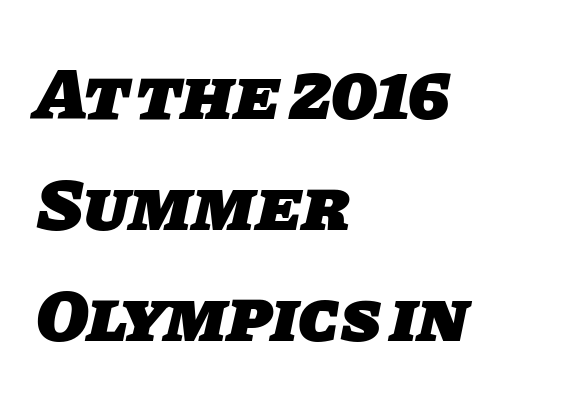
{"bold": "yes", "weight": "heavy", "width": "normal", "stroke_contrast": "low", "x_height": "large", "monospaced": "no", "underline": "no", "align": "left", "line_spacing": "normal", "line_spacing_ratio": 1.5, "letter_spacing": "normal", "letter_spacing_em": 0.0, "glyph_px": 74}
